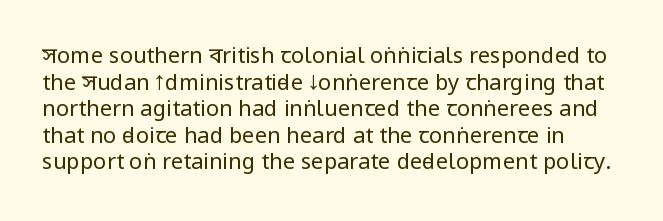
The image shows 22 px text type, upright; set line spacing 1.21x, normal letter spacing, not underlined.
